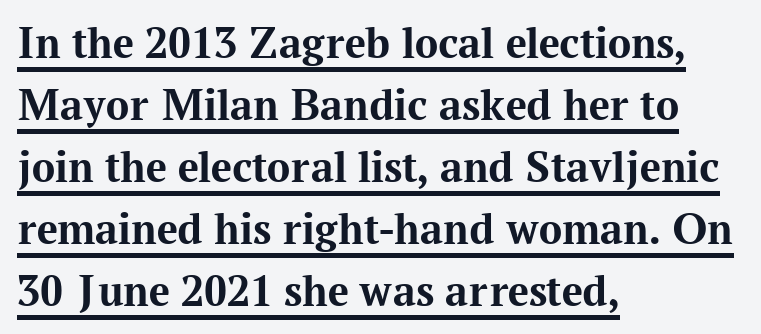
The image shows 46 px bold serif type, upright; set left-aligned, normal line spacing (1.35x), normal letter spacing, underlined; medium stroke contrast and a medium x-height.
